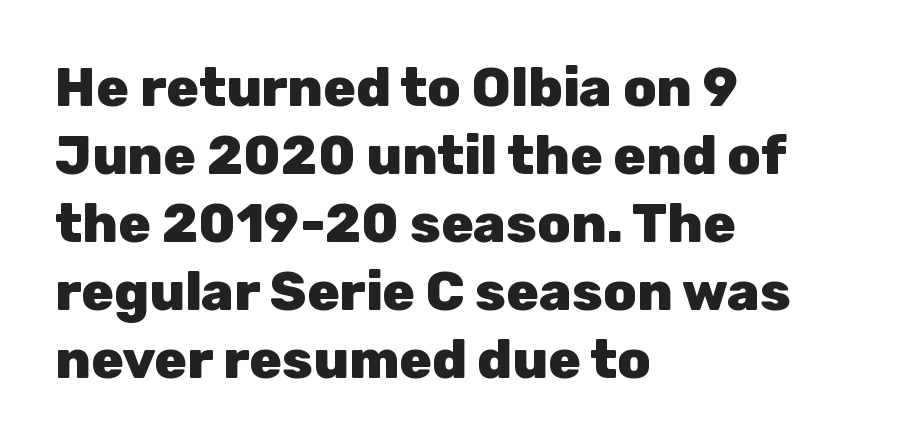
The image shows 54 px heavy sans-serif type, upright; set left-aligned, normal line spacing (1.26x), normal letter spacing, not underlined; low stroke contrast and a medium x-height.
